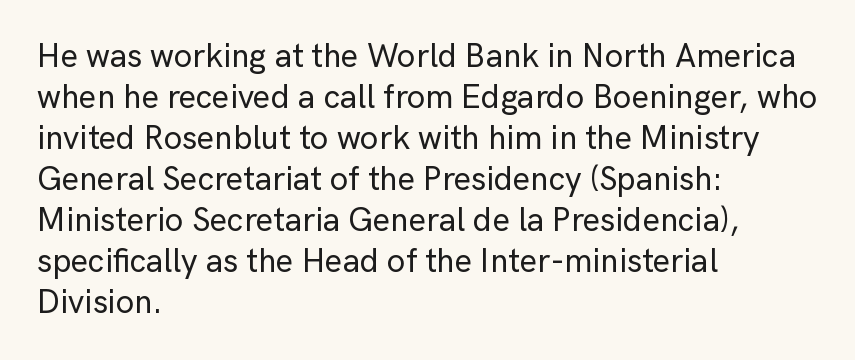
{"serif": "no", "italic": "no", "width": "normal", "stroke_contrast": "low", "x_height": "medium", "monospaced": "no", "underline": "no", "align": "left", "line_spacing_ratio": 1.24, "letter_spacing": "normal", "letter_spacing_em": 0.0, "glyph_px": 33}
